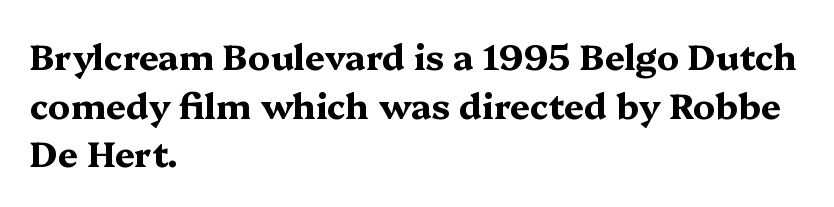
{"serif": "yes", "italic": "no", "bold": "yes", "weight": "bold", "width": "wide", "stroke_contrast": "medium", "x_height": "medium", "monospaced": "no", "underline": "no", "align": "left", "line_spacing": "normal", "line_spacing_ratio": 1.39, "letter_spacing": "normal", "letter_spacing_em": 0.0, "glyph_px": 35}
